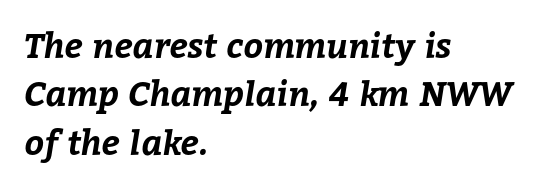
The letters advance in unequal steps, a hallmark of proportional type. The rows are spaced the way most documents space them. The type is set solid horizontally, with unmodified tracking. The letters are bold, with thick, heavy strokes. The paragraph has a hard left edge and a soft right edge. The specimen omits any rule beneath the text block's lines.
